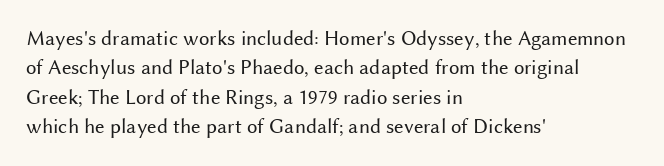
Q: Is the text bold? A: No.
Q: Is the text italic (slanted)? A: No, it is upright.
Q: Is the text underlined? A: No.
Q: How is the paragraph aligned? A: Left-aligned.
Q: Is the spacing between letters normal or unusually wide? A: Normal.
Q: Is the spacing between lines tight, normal or loose? A: Normal.
